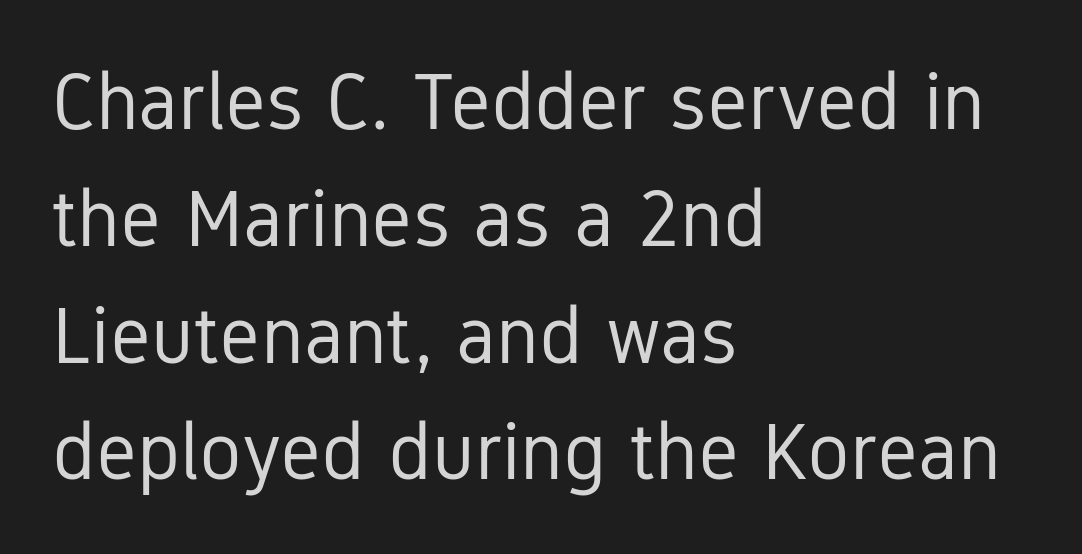
Letters have the restrained weight of plain body copy at most. Unmarked baselines from the first word to the last. Typographically, this falls in the sans-serif category. Students, observe: this is what conventionally led text looks like. Typeset ragged right — the left edge is the straight one.
